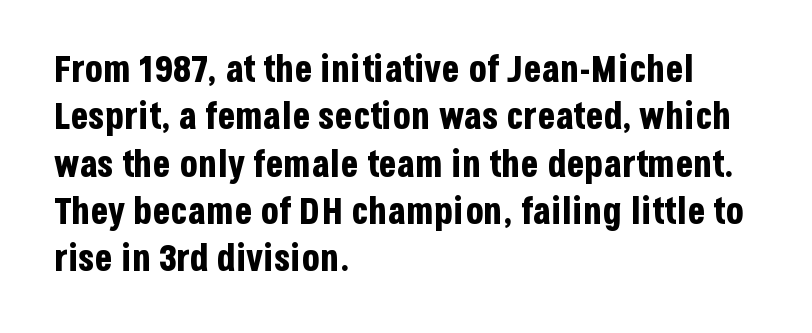
The image shows 37 px bold, condensed sans-serif type, upright; set left-aligned, normal line spacing (1.28x), normal letter spacing, not underlined; low stroke contrast and a large x-height.
